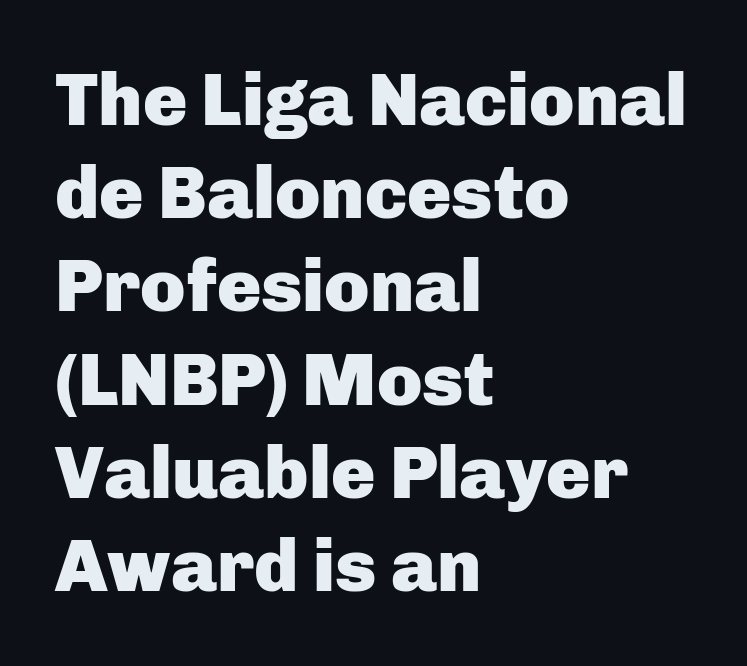
Q: Is the text bold? A: Yes.
Q: Is the text italic (slanted)? A: No, it is upright.
Q: Is the typeface a serif or a sans-serif typeface? A: Sans-serif.
Q: Is the text underlined? A: No.
Q: How is the paragraph aligned? A: Left-aligned.
Q: Is the spacing between letters normal or unusually wide? A: Normal.
Q: Is the spacing between lines tight, normal or loose? A: Normal.
Q: Width (condensed, normal, or wide)? A: Normal.
Q: Stroke contrast? A: Low.
Q: x-height? A: Medium.
Q: Monospaced? A: No.
